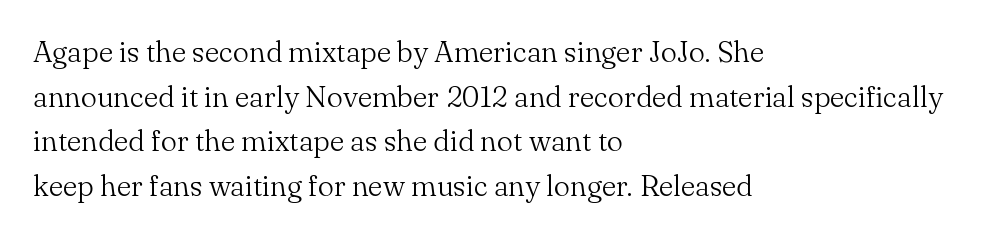
Horizontal bands of white between lines are of average thickness. This sample has the flowing, uneven cadence of proportional lettering. The lines in this sample share a left origin and differ only in where they stop. Nothing unusual about the tracking: characters are spaced as the font intends. Nope, not italic — everything's standing straight. Stroke terminals: seriffed.
